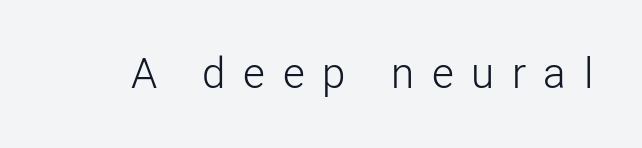
Q: Is the text bold? A: No.
Q: Is the text italic (slanted)? A: No, it is upright.
Q: Is the typeface a serif or a sans-serif typeface? A: Sans-serif.
Q: Is the text underlined? A: No.
Q: Is the spacing between letters normal or unusually wide? A: Unusually wide.
Q: Width (condensed, normal, or wide)? A: Normal.
Q: Stroke contrast? A: Low.
Q: x-height? A: Medium.
Q: Monospaced? A: No.
